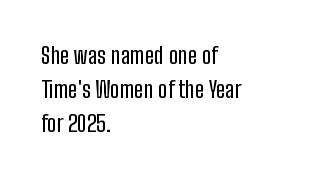
The image shows 23 px text type, upright; set left-aligned, normal line spacing (1.48x), normal letter spacing, not underlined.
